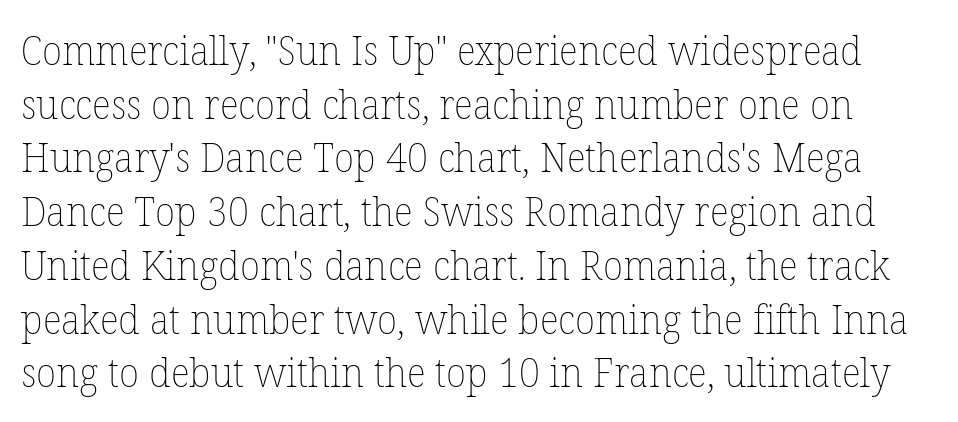
The image shows 41 px thin type, upright; set normal line spacing (1.31x), normal letter spacing, not underlined; low stroke contrast and a medium x-height.
